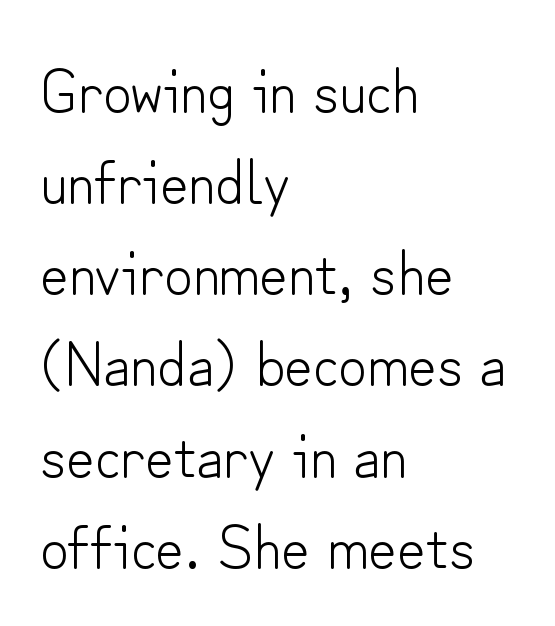
{"serif": "no", "italic": "no", "bold": "no", "weight": "light", "width": "normal", "stroke_contrast": "low", "x_height": "small", "monospaced": "no", "underline": "no", "align": "left", "line_spacing": "normal", "line_spacing_ratio": 1.47, "letter_spacing": "normal", "letter_spacing_em": 0.0, "glyph_px": 62}
